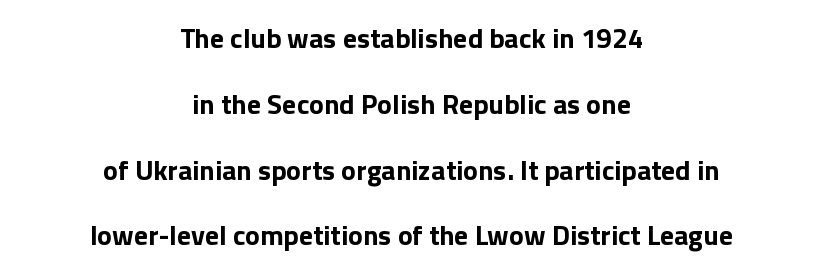
The image shows 28 px bold sans-serif type, upright; set centered, loose line spacing (2.35x), normal letter spacing, not underlined; a medium x-height.
